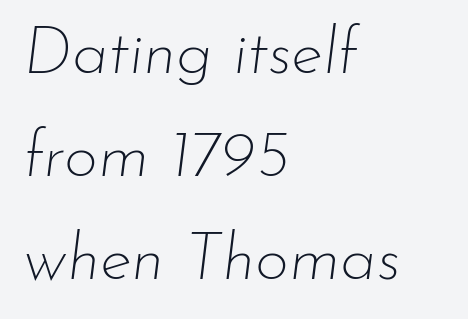
Q: Is the text bold? A: No.
Q: Is the text italic (slanted)? A: Yes, it leans right by about 7 degrees.
Q: Is the text underlined? A: No.
Q: How is the paragraph aligned? A: Left-aligned.
Q: Is the spacing between letters normal or unusually wide? A: Normal.
Q: Is the spacing between lines tight, normal or loose? A: Normal.
Q: Width (condensed, normal, or wide)? A: Normal.
Q: Stroke contrast? A: Low.
Q: x-height? A: Small.
Q: Monospaced? A: No.
